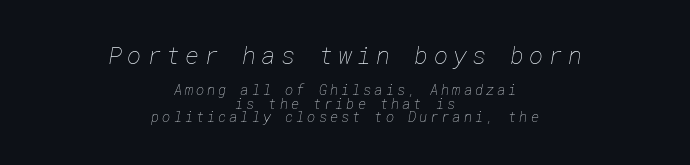
{"bold": "no", "underline": "no", "align": "center", "line_spacing": "tight", "line_spacing_ratio": 0.96, "letter_spacing": "wide", "letter_spacing_em": 0.21, "larger_block": "first", "size_ratio": 1.71, "glyph_px": 24}
